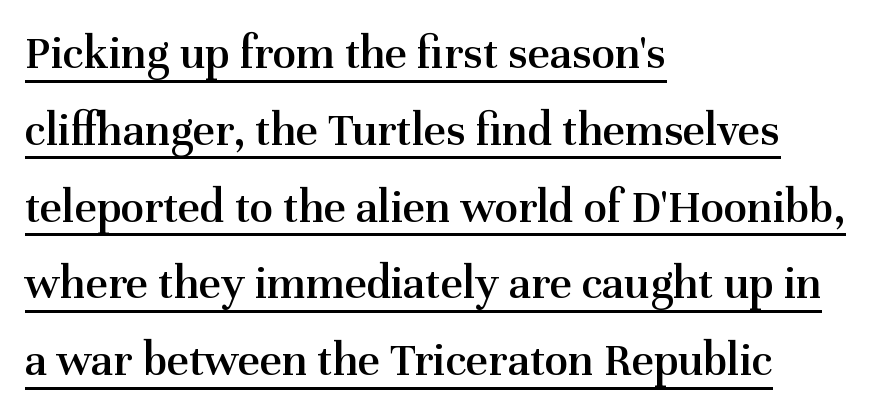
{"serif": "yes", "italic": "no", "bold": "semi", "weight": "semibold", "width": "normal", "stroke_contrast": "medium", "x_height": "medium", "monospaced": "no", "underline": "yes", "align": "left", "line_spacing": "normal", "line_spacing_ratio": 1.6, "letter_spacing": "normal", "letter_spacing_em": 0.0, "glyph_px": 48}
